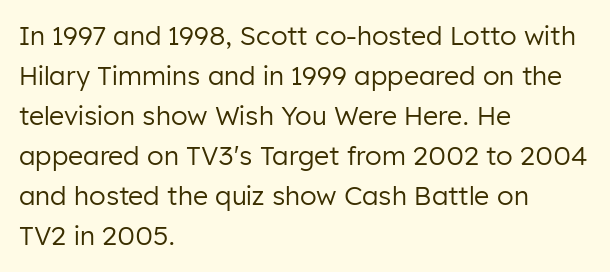
Q: Is the text bold? A: No.
Q: Is the text italic (slanted)? A: No, it is upright.
Q: Is the text underlined? A: No.
Q: How is the paragraph aligned? A: Left-aligned.
Q: Is the spacing between letters normal or unusually wide? A: Normal.
Q: Is the spacing between lines tight, normal or loose? A: Normal.
